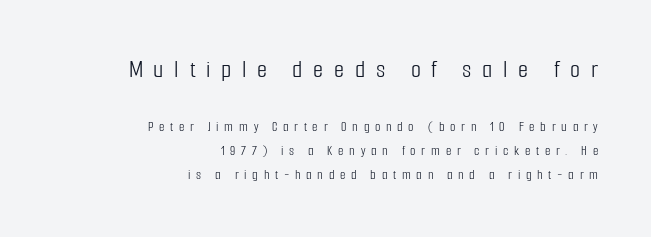
{"italic": "no", "bold": "no", "underline": "no", "align": "right", "line_spacing": "normal", "line_spacing_ratio": 1.7, "letter_spacing": "wide", "letter_spacing_em": 0.41, "larger_block": "first", "size_ratio": 1.86, "glyph_px": 26}
